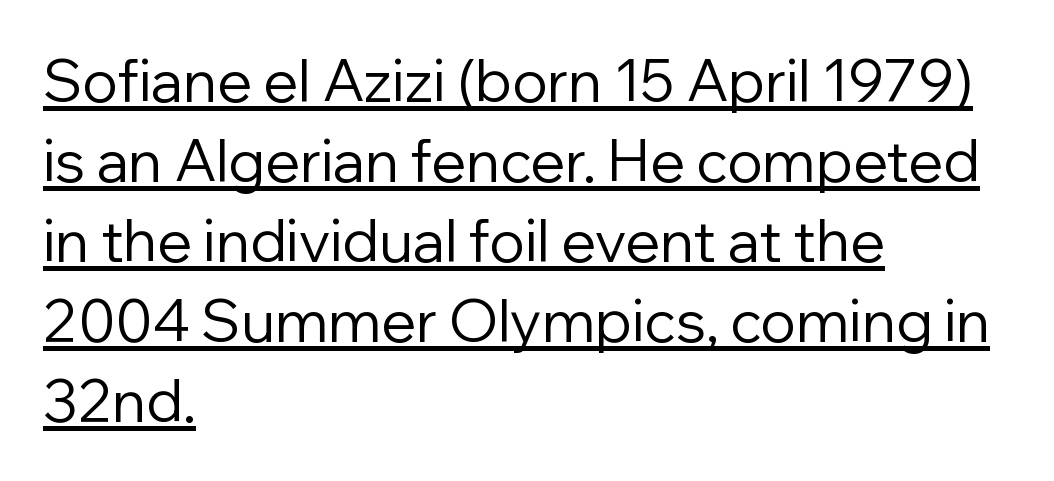
Think standard paragraph weight, or any step lighter than that. This is underlined copy, the kind a proofreader might mark for attention. Serif or sans? Sans — the stroke terminals are bare. Words appear dense and cohesive because spacing is normal. Proportional: the letters do not fall into vertical columns.
